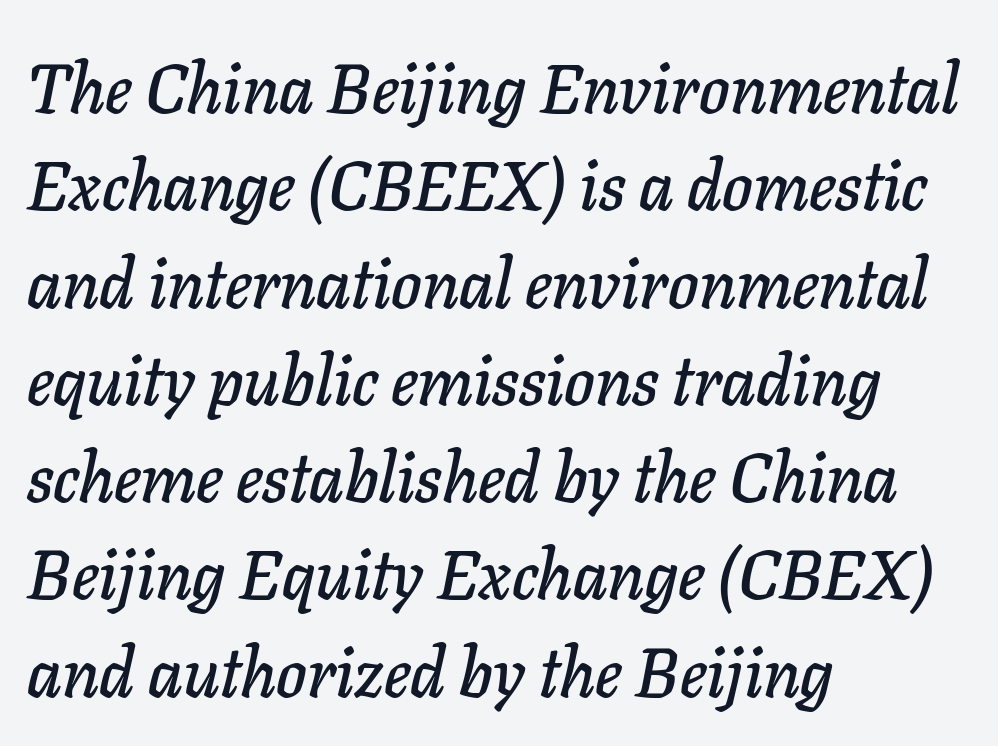
Each line starts at the same left margin while the right side varies. Characters are canted at an angle relative to the baseline's perpendicular. The rendering keeps characters at their native spacing. Nobody drew a line under any word here.
